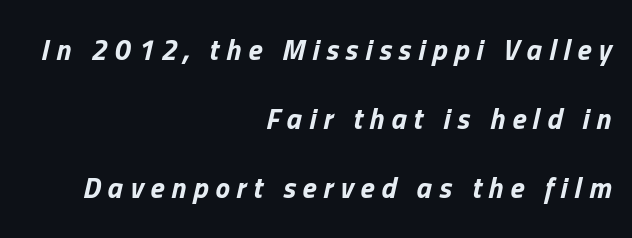
The image shows 29 px bold type, italic (leaning right); set right-aligned, loose line spacing (2.38x), unusually wide letter spacing (+0.24 em), not underlined; low stroke contrast and a medium x-height.
